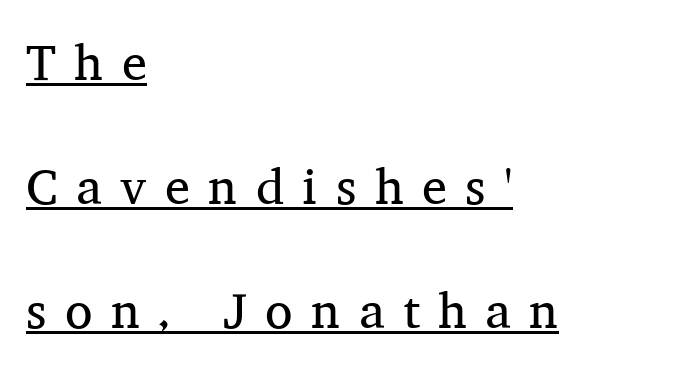
Is there any slant? The stems are plumb. Reading down the block, your eye returns to a fixed left position each line. Students, observe the line beneath the letters — that is underlining. One glance says open: line gaps are wider than usual.
